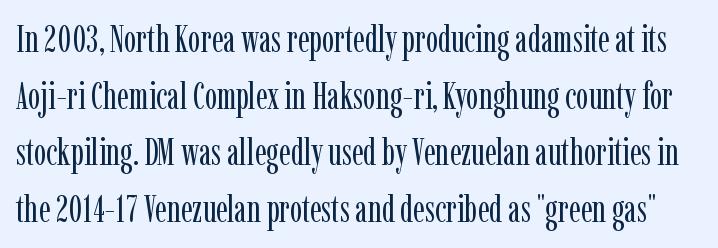
Vertical stems look standard width or narrower in stroke. Designer's note — italics off, roman on. This sample uses plain, unmodified letter spacing. The passage shown stacks its lines at a standard gap. This sample uses a serif face. Do the characters align in a grid? No, the font is proportional.
